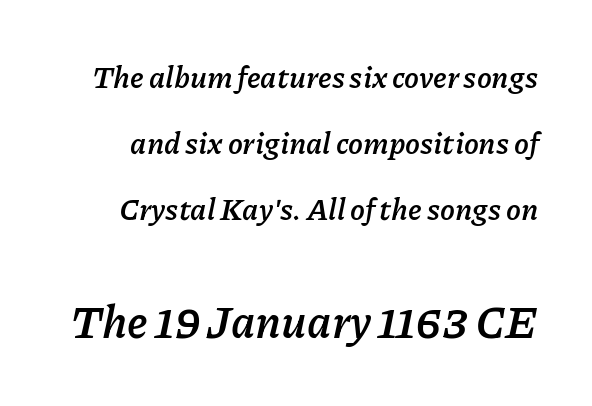
The image shows 45 px semibold type, italic (leaning right); set loose line spacing (2.2x), normal letter spacing, not underlined; the second (bottom) block is 1.5x larger; low stroke contrast and a medium x-height.
